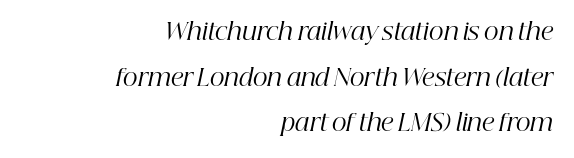
Horizontally, the lines are justified to the trailing edge only. The words here are not underlined. The letters are slanted; this is an italic face. The typesetting does not lean heavy: it is not bold. Nothing unusual about the tracking: characters are spaced as the font intends.
